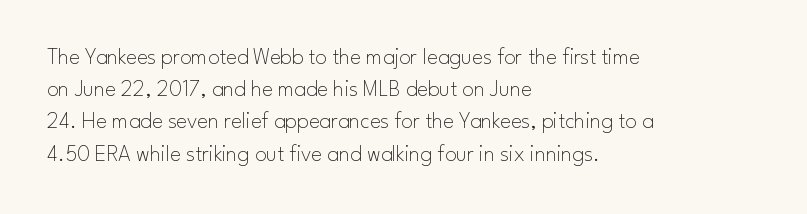
Regarding leading, the lines here are spaced in the standard way. The setting favours the left margin, as ordinary paragraphs usually do. The typeface has the unassuming heft of standard copy or less. The tracking reads as untouched default to a designer's eye. Type without underlining. Vertical strokes here are truly vertical.
